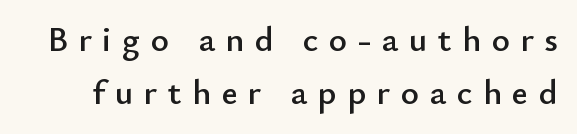
{"serif": "no", "italic": "no", "width": "normal", "stroke_contrast": "low", "x_height": "small", "monospaced": "no", "underline": "no", "line_spacing": "normal", "line_spacing_ratio": 1.51, "letter_spacing": "wide", "letter_spacing_em": 0.3, "glyph_px": 35}
